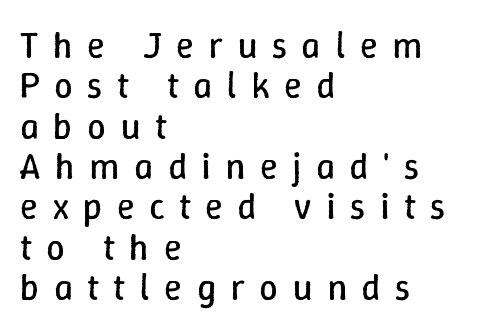
{"italic": "no", "bold": "no", "weight": "regular", "width": "normal", "stroke_contrast": "low", "x_height": "medium", "monospaced": "no", "underline": "no", "align": "left", "line_spacing": "tight", "line_spacing_ratio": 1.09, "letter_spacing": "wide", "letter_spacing_em": 0.39, "glyph_px": 37}
